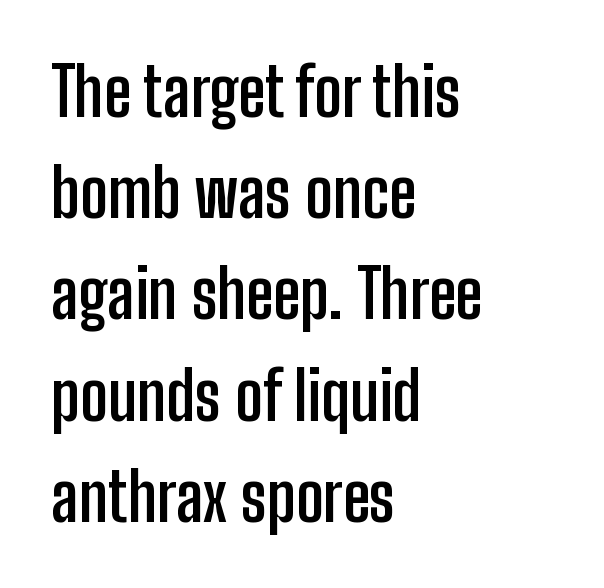
The image shows 67 px semibold, condensed sans-serif type, upright; set left-aligned, normal line spacing (1.51x), normal letter spacing, not underlined; low stroke contrast and a medium x-height.
